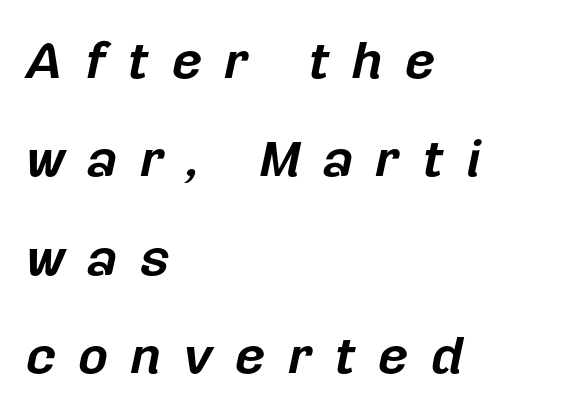
{"italic": "yes", "lean": "right", "slant_degrees": 12, "bold": "yes", "weight": "bold", "width": "normal", "stroke_contrast": "low", "x_height": "medium", "monospaced": "no", "underline": "no", "align": "left", "line_spacing_ratio": 1.89, "letter_spacing": "wide", "letter_spacing_em": 0.43, "glyph_px": 52}
